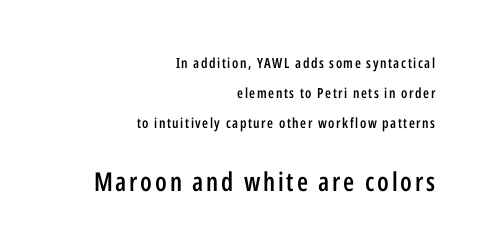
Q: Is the text bold? A: Semi-bold.
Q: Is the text italic (slanted)? A: No, it is upright.
Q: Is the text underlined? A: No.
Q: How is the paragraph aligned? A: Right-aligned.
Q: Is the spacing between lines tight, normal or loose? A: Loose.
Q: Which block of text is set in a larger size, the first (top) or the second (bottom)? A: The second (bottom) one.
